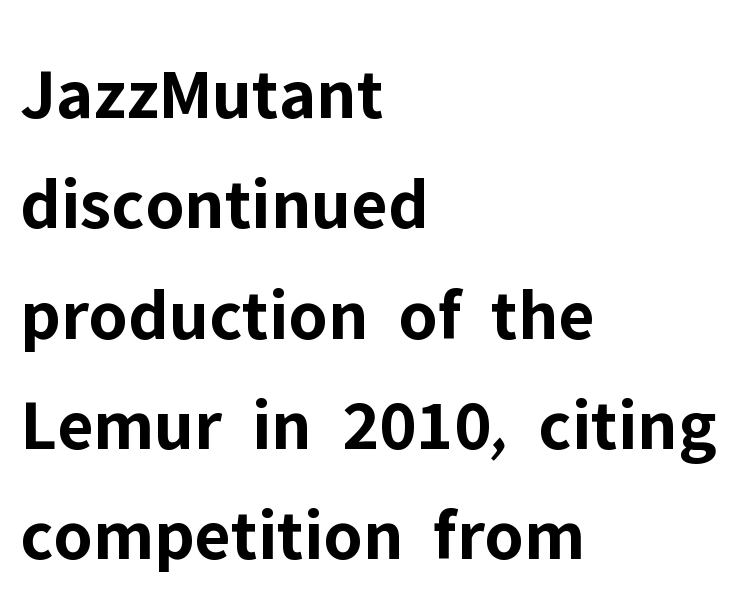
Q: Is the text bold? A: Yes.
Q: Is the text italic (slanted)? A: No, it is upright.
Q: Is the typeface a serif or a sans-serif typeface? A: Sans-serif.
Q: Is the text underlined? A: No.
Q: How is the paragraph aligned? A: Left-aligned.
Q: Is the spacing between letters normal or unusually wide? A: Normal.
Q: Is the spacing between lines tight, normal or loose? A: Normal.
Q: Width (condensed, normal, or wide)? A: Normal.
Q: Stroke contrast? A: Low.
Q: x-height? A: Medium.
Q: Monospaced? A: No.
